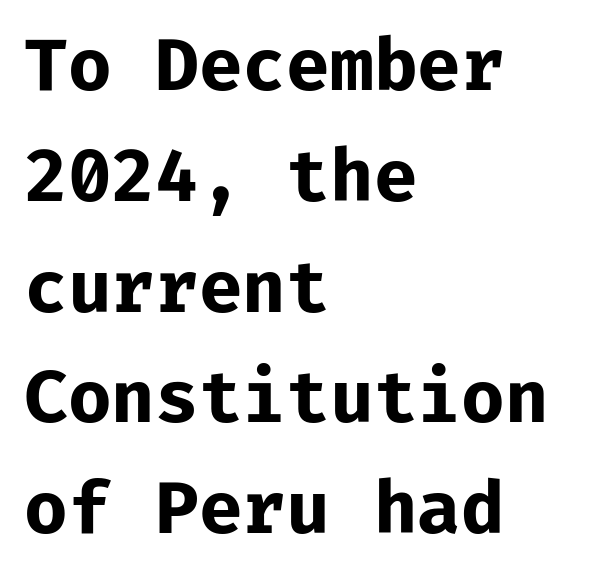
Q: Is the text bold? A: Yes.
Q: Is the text italic (slanted)? A: No, it is upright.
Q: Is the typeface a serif or a sans-serif typeface? A: Sans-serif.
Q: Is the text underlined? A: No.
Q: How is the paragraph aligned? A: Left-aligned.
Q: Is the spacing between letters normal or unusually wide? A: Normal.
Q: Is the spacing between lines tight, normal or loose? A: Normal.
Q: Width (condensed, normal, or wide)? A: Normal.
Q: Stroke contrast? A: Low.
Q: x-height? A: Medium.
Q: Monospaced? A: Yes.
